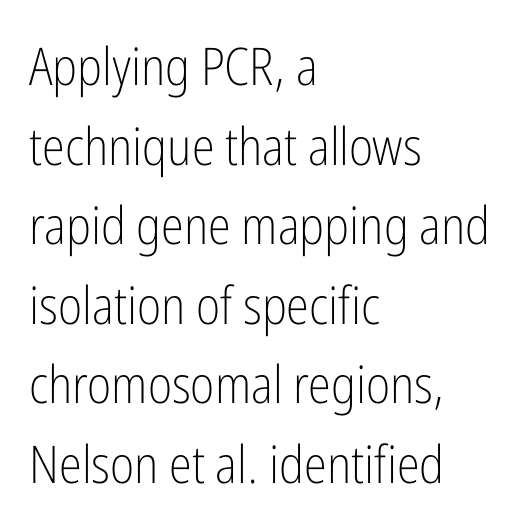
{"serif": "no", "italic": "no", "bold": "no", "weight": "light", "width": "condensed", "stroke_contrast": "low", "x_height": "medium", "monospaced": "no", "underline": "no", "align": "left", "line_spacing": "normal", "line_spacing_ratio": 1.53, "letter_spacing": "normal", "letter_spacing_em": 0.0, "glyph_px": 52}
